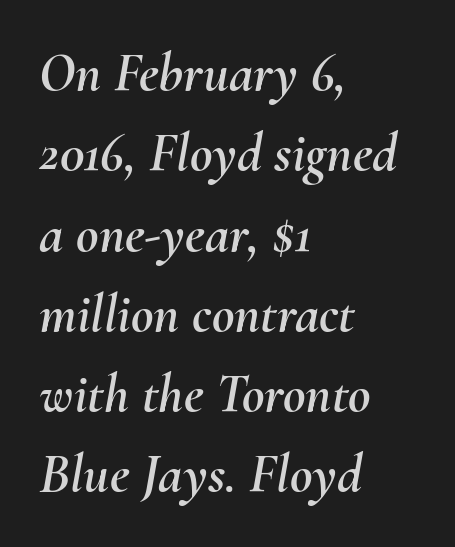
The image shows 55 px text type, italic (leaning right); set left-aligned, normal line spacing (1.46x), normal letter spacing, not underlined; medium stroke contrast and a small x-height.
